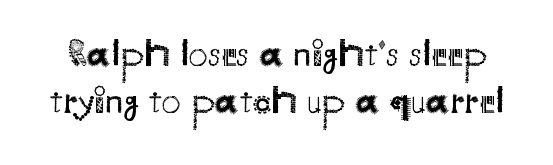
Q: Is the text bold? A: No.
Q: Is the text italic (slanted)? A: No, it is upright.
Q: Is the typeface a serif or a sans-serif typeface? A: Sans-serif.
Q: Is the text underlined? A: No.
Q: Is the spacing between letters normal or unusually wide? A: Normal.
Q: Is the spacing between lines tight, normal or loose? A: Normal.
Q: Width (condensed, normal, or wide)? A: Normal.
Q: Stroke contrast? A: Medium.
Q: x-height? A: Small.
Q: Monospaced? A: No.
